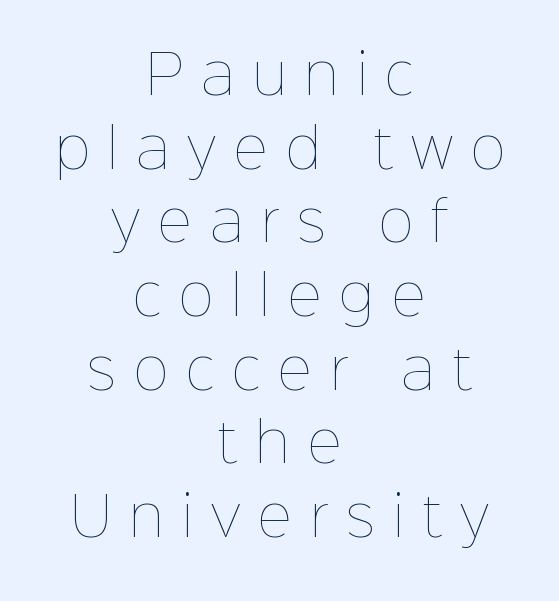
The image shows 53 px thin type, upright; set centered, normal line spacing (1.39x), unusually wide letter spacing (+0.34 em), not underlined; low stroke contrast and a medium x-height.
